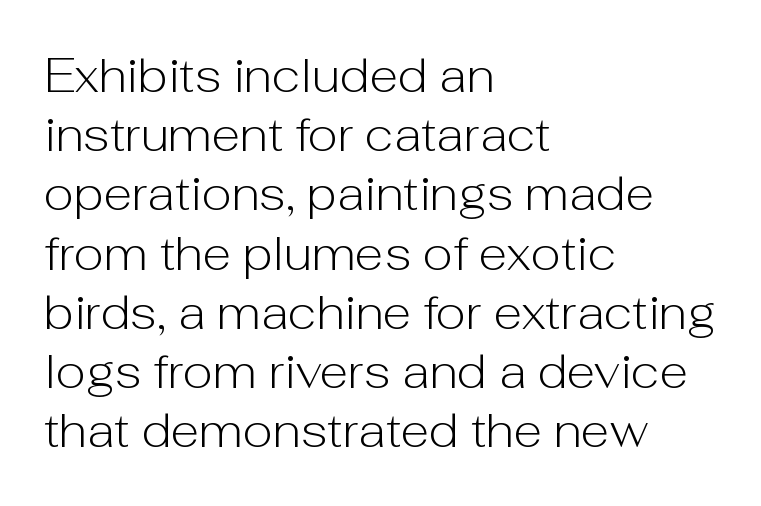
The letterforms sit at book weight or below. The letters advance in unequal steps, a hallmark of proportional type. Evenly set lines give the paragraph a standard silhouette. The type sits square on the baseline with zero lean. The type is set solid horizontally, with unmodified tracking. Font category for this specimen: sans-serif.
